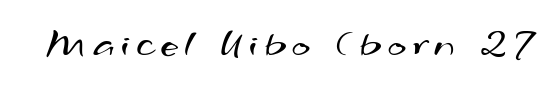
The image shows 40 px regular-weight, wide sans-serif type; set not underlined; medium stroke contrast and a small x-height.
